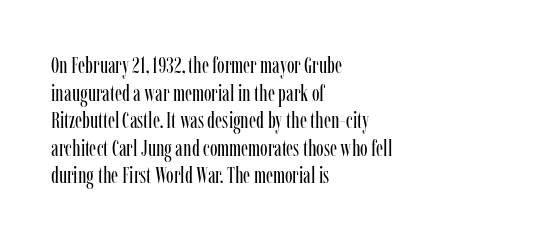
{"italic": "no", "bold": "no", "underline": "no", "align": "left", "line_spacing_ratio": 1.2, "letter_spacing": "normal", "letter_spacing_em": 0.0, "glyph_px": 23}
